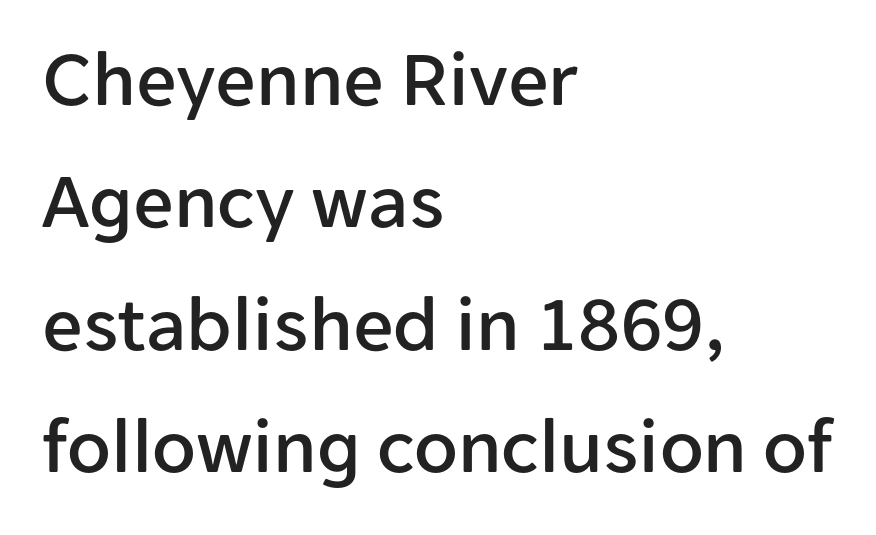
The image shows 80 px sans-serif type, upright; set left-aligned, normal line spacing (1.53x), normal letter spacing, not underlined; low stroke contrast and a medium x-height.
